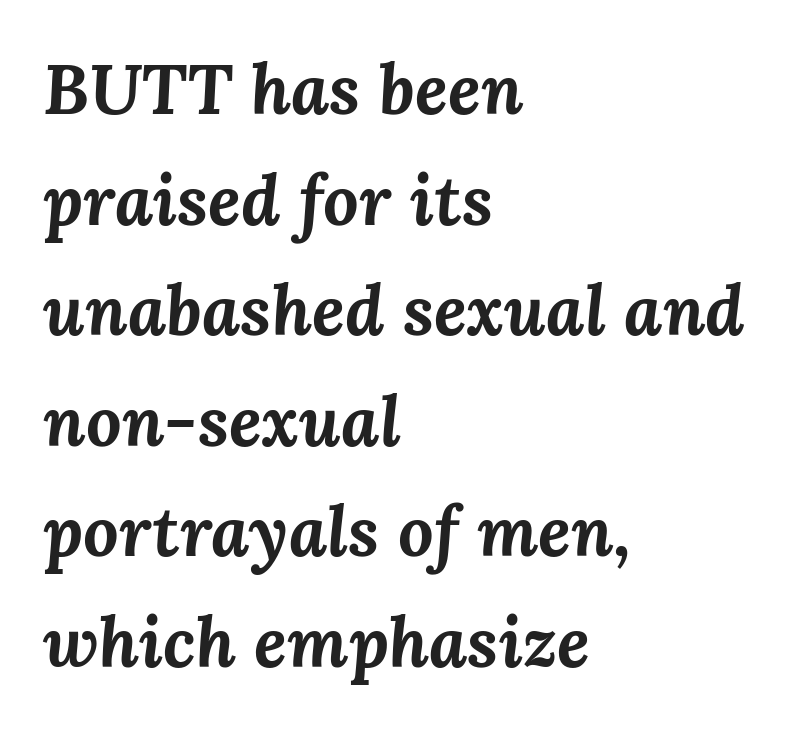
Q: Is the text bold? A: Yes.
Q: Is the text italic (slanted)? A: Yes, it leans right by about 3 degrees.
Q: Is the text underlined? A: No.
Q: How is the paragraph aligned? A: Left-aligned.
Q: Is the spacing between letters normal or unusually wide? A: Normal.
Q: Is the spacing between lines tight, normal or loose? A: Normal.
Q: Width (condensed, normal, or wide)? A: Normal.
Q: Stroke contrast? A: Medium.
Q: x-height? A: Medium.
Q: Monospaced? A: No.
